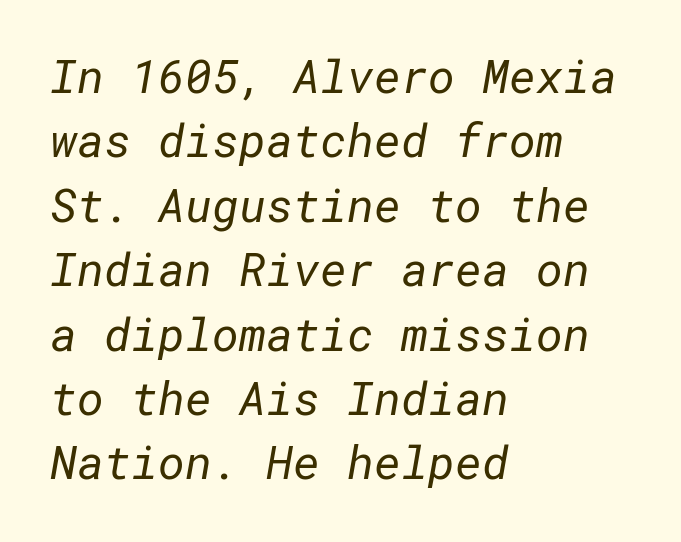
The image shows 46 px regular-weight sans-serif type; set left-aligned, normal line spacing (1.4x), normal letter spacing, not underlined; low stroke contrast and a medium x-height.
